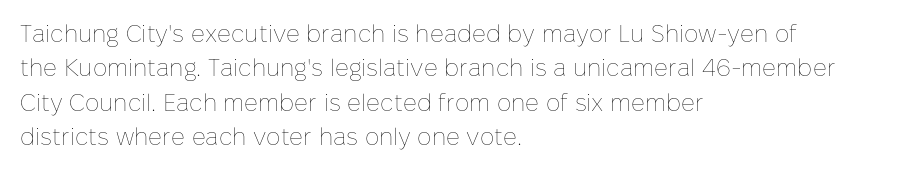
{"italic": "no", "bold": "no", "underline": "no", "align": "left", "line_spacing": "normal", "line_spacing_ratio": 1.43, "letter_spacing": "normal", "letter_spacing_em": 0.0, "glyph_px": 24}
